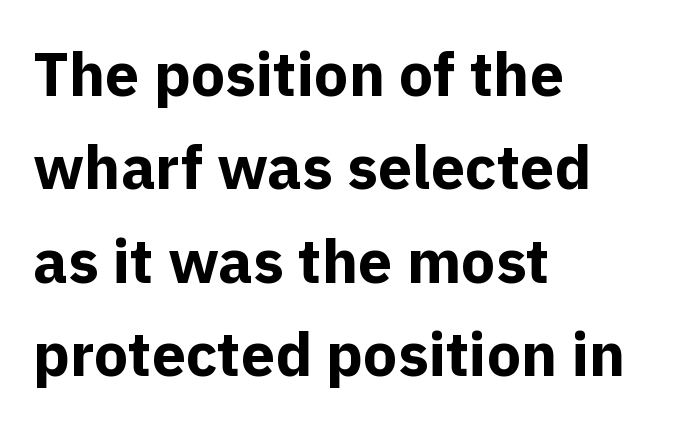
The image shows 61 px bold sans-serif type, upright; set left-aligned, normal line spacing (1.53x), normal letter spacing, not underlined; a medium x-height.
